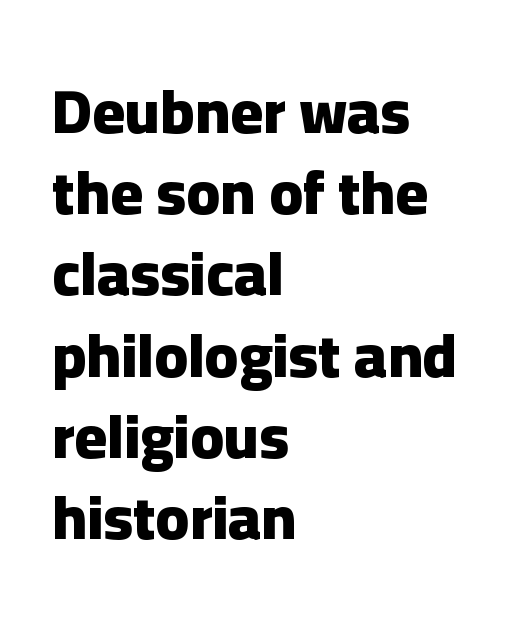
The image shows 62 px heavy sans-serif type, upright; set left-aligned, normal line spacing (1.31x), normal letter spacing, not underlined; low stroke contrast and a medium x-height.
